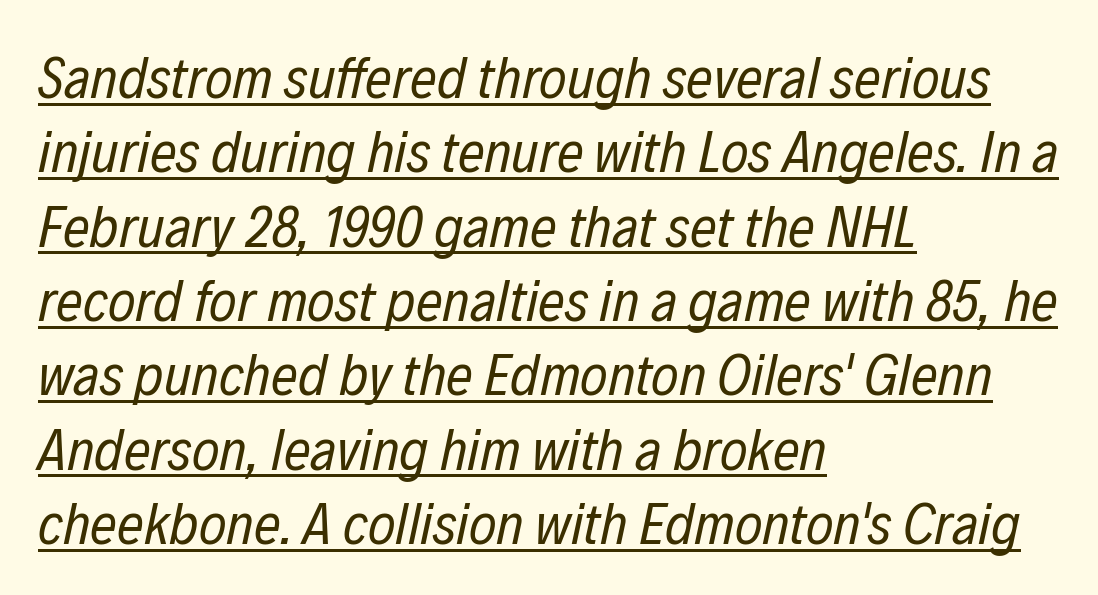
Q: Is the text bold? A: No.
Q: Is the text italic (slanted)? A: Yes, it leans right by about 12 degrees.
Q: Is the text underlined? A: Yes.
Q: How is the paragraph aligned? A: Left-aligned.
Q: Is the spacing between letters normal or unusually wide? A: Normal.
Q: Is the spacing between lines tight, normal or loose? A: Normal.
Q: Width (condensed, normal, or wide)? A: Condensed.
Q: Stroke contrast? A: Low.
Q: x-height? A: Medium.
Q: Monospaced? A: No.
